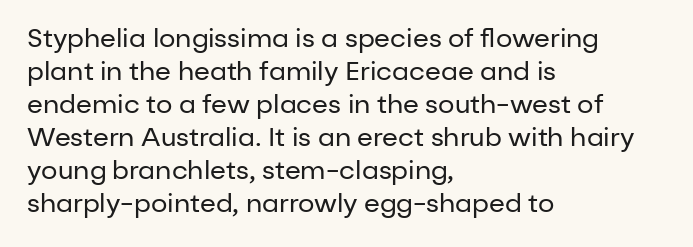
When letters stand straight like this, we call the style roman or upright. These lines sit exactly where default settings would place them. Students, note that the glyphs here touch the page at normal intervals. The passage shown is not bold in any degree. In CSS terms this would be text-align: left. Underlining? Definitely not there.
